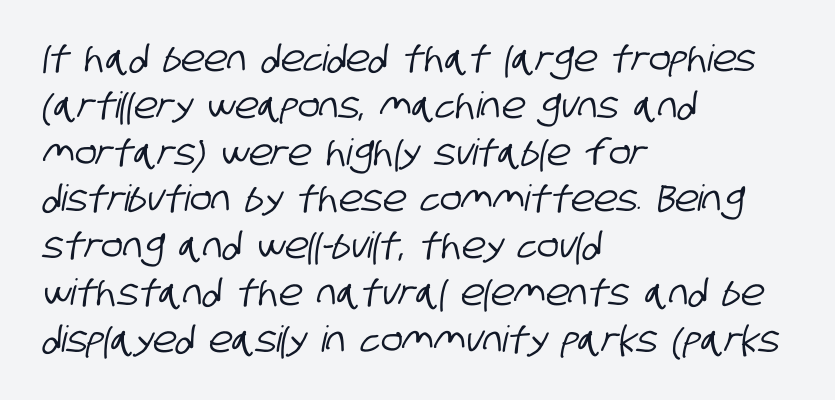
{"serif": "no", "width": "condensed", "stroke_contrast": "low", "x_height": "large", "monospaced": "no", "underline": "no", "align": "left", "line_spacing": "normal", "line_spacing_ratio": 1.3, "letter_spacing": "normal", "letter_spacing_em": 0.0, "glyph_px": 36}
